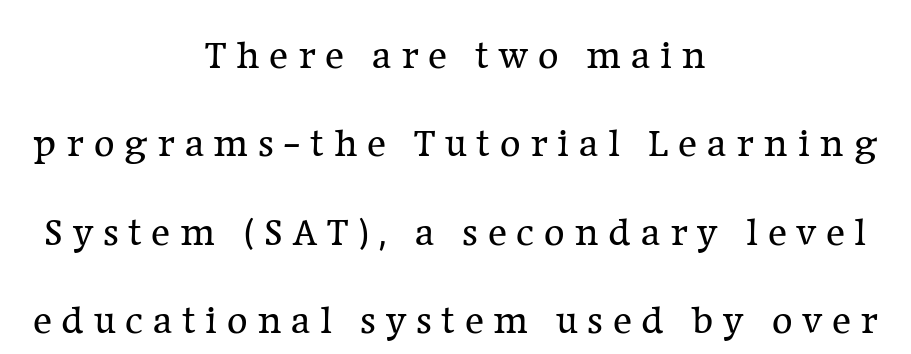
{"serif": "yes", "italic": "no", "bold": "no", "weight": "regular", "width": "normal", "stroke_contrast": "low", "x_height": "medium", "monospaced": "no", "underline": "no", "align": "center", "line_spacing": "loose", "line_spacing_ratio": 2.21, "letter_spacing": "wide", "letter_spacing_em": 0.24, "glyph_px": 40}
